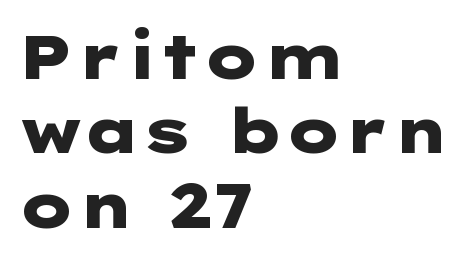
{"serif": "no", "italic": "no", "bold": "yes", "weight": "heavy", "width": "wide", "stroke_contrast": "low", "x_height": "medium", "underline": "no", "align": "left", "line_spacing_ratio": 1.2, "letter_spacing": "normal", "letter_spacing_em": 0.0, "glyph_px": 62}
